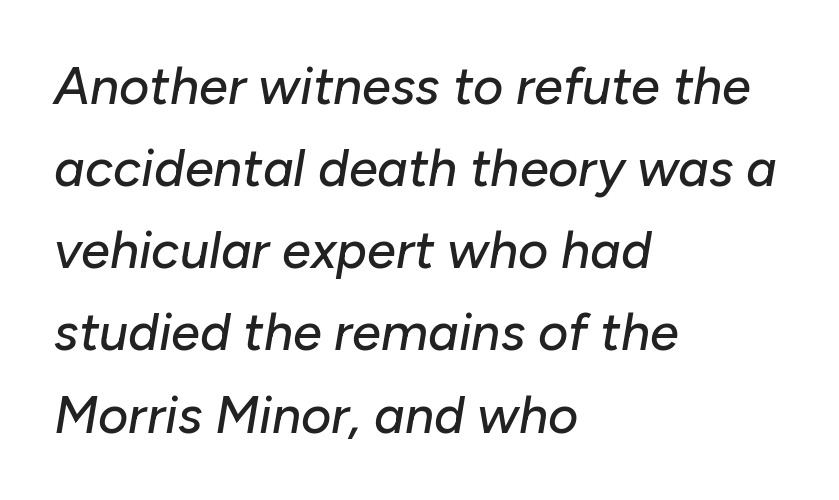
The image shows 52 px text type, italic (leaning right); set left-aligned, normal line spacing (1.58x), normal letter spacing, not underlined; low stroke contrast and a medium x-height.
